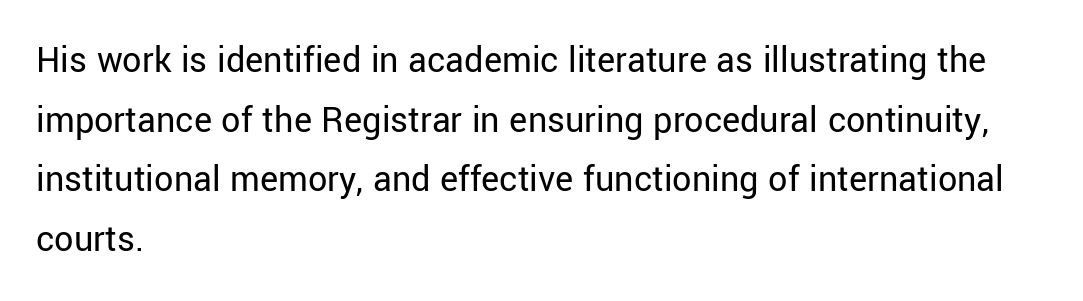
The image shows 38 px regular-weight sans-serif type, upright; set left-aligned, normal line spacing (1.57x), normal letter spacing, not underlined; low stroke contrast and a medium x-height.
